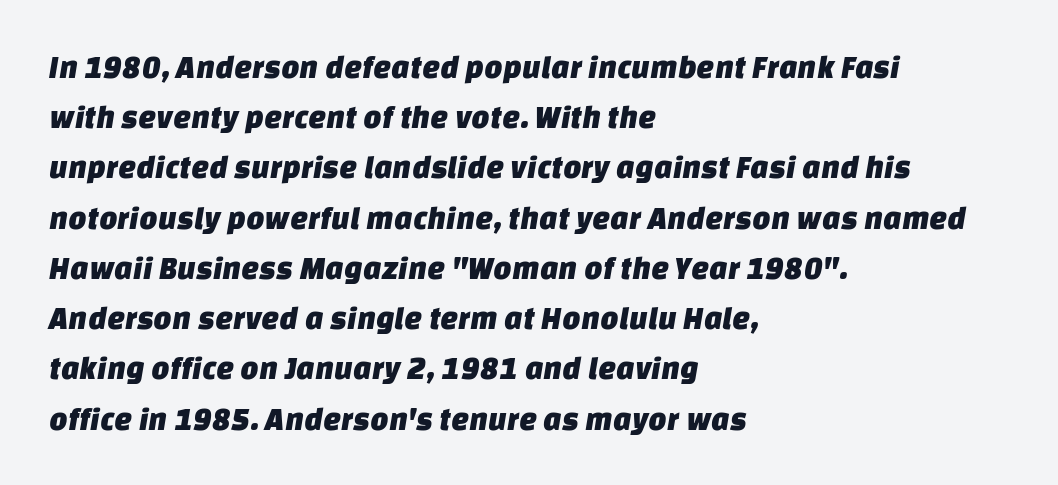
The image shows 32 px sans-serif type; set left-aligned, normal line spacing (1.57x), normal letter spacing, not underlined; low stroke contrast and a large x-height.
